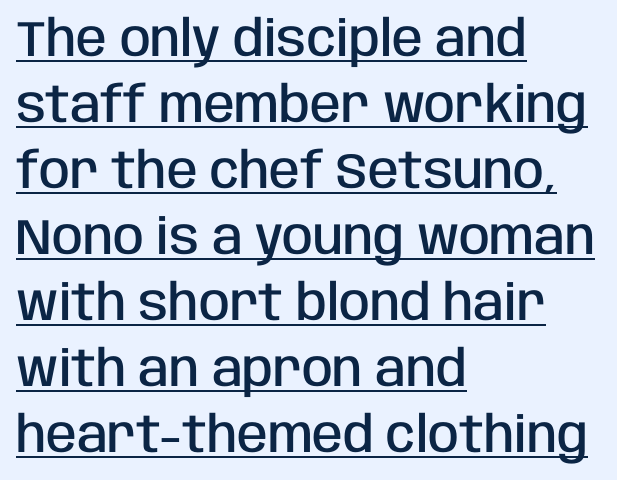
What's the leading like? Ordinary, nothing unusual. A typesetter would call this proportional, since set widths differ per character. Bold? Not quite — semibold, heavier than regular but stopping short. Caption: lettering with a line underneath. You can tell it's not italic because the verticals are truly vertical. A student would call this left alignment; a typographer would say flush left, rag right.
